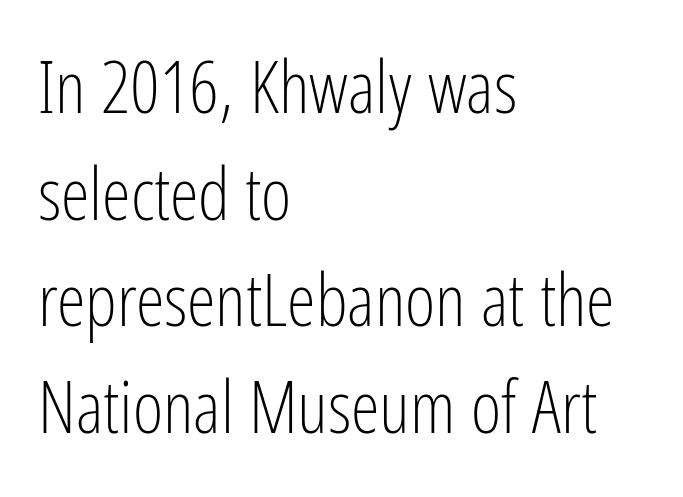
{"serif": "no", "italic": "no", "bold": "no", "weight": "light", "width": "condensed", "stroke_contrast": "low", "x_height": "medium", "monospaced": "no", "underline": "no", "align": "left", "line_spacing": "normal", "line_spacing_ratio": 1.46, "letter_spacing": "normal", "letter_spacing_em": 0.0, "glyph_px": 73}
